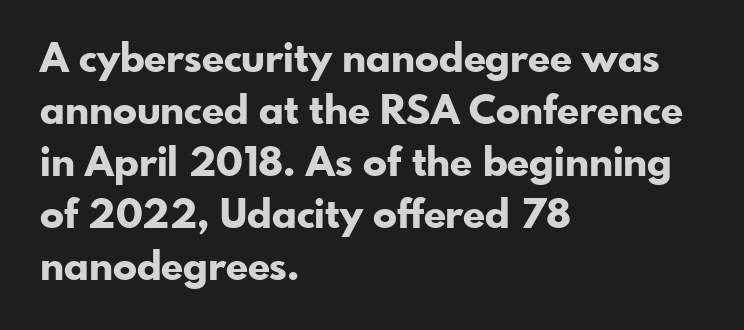
{"serif": "no", "italic": "no", "bold": "yes", "weight": "bold", "width": "normal", "stroke_contrast": "low", "x_height": "small", "monospaced": "no", "underline": "no", "align": "left", "line_spacing": "normal", "line_spacing_ratio": 1.3, "letter_spacing": "normal", "letter_spacing_em": 0.0, "glyph_px": 40}
